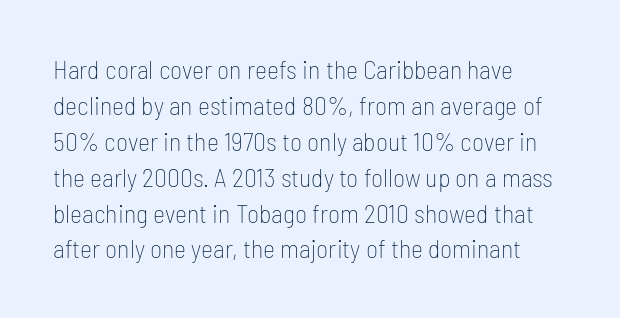
Q: Is the text bold? A: No.
Q: Is the text italic (slanted)? A: No, it is upright.
Q: Is the text underlined? A: No.
Q: How is the paragraph aligned? A: Left-aligned.
Q: Is the spacing between letters normal or unusually wide? A: Normal.
Q: Is the spacing between lines tight, normal or loose? A: Normal.
